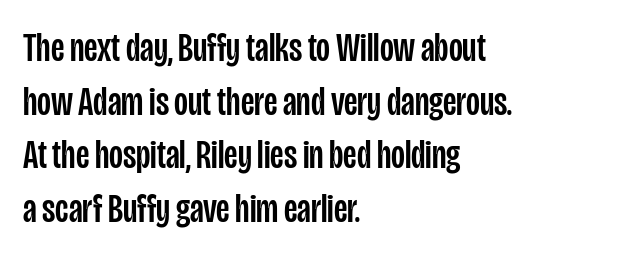
{"serif": "no", "italic": "no", "width": "condensed", "stroke_contrast": "low", "x_height": "large", "monospaced": "no", "underline": "no", "align": "left", "line_spacing": "normal", "line_spacing_ratio": 1.34, "letter_spacing": "normal", "letter_spacing_em": 0.0, "glyph_px": 40}
